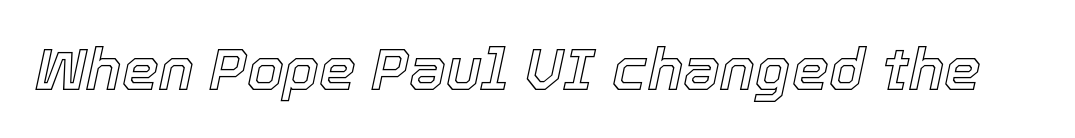
{"italic": "yes", "lean": "right", "slant_degrees": 12, "width": "normal", "x_height": "medium", "monospaced": "no", "underline": "no", "letter_spacing": "normal", "letter_spacing_em": 0.0, "glyph_px": 59}
